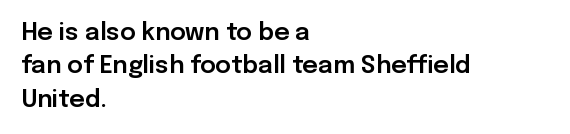
The image shows 24 px text type, upright; set left-aligned, normal line spacing (1.39x), normal letter spacing, not underlined.
